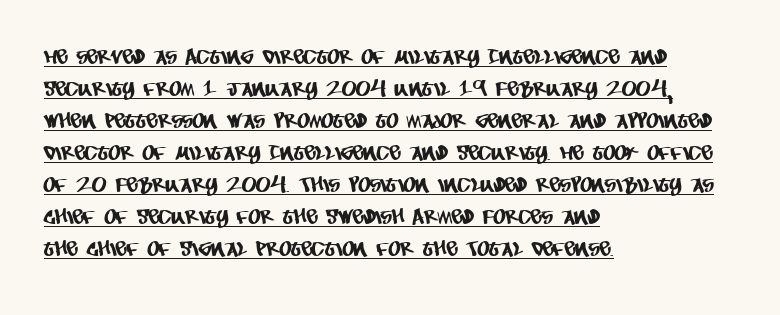
Each line starts at the same left margin while the right side varies. Tracking value appears to be zero — textbook default spacing. This sample carries an underscore along the baseline area. Each new line begins a customary step beneath the previous one.
